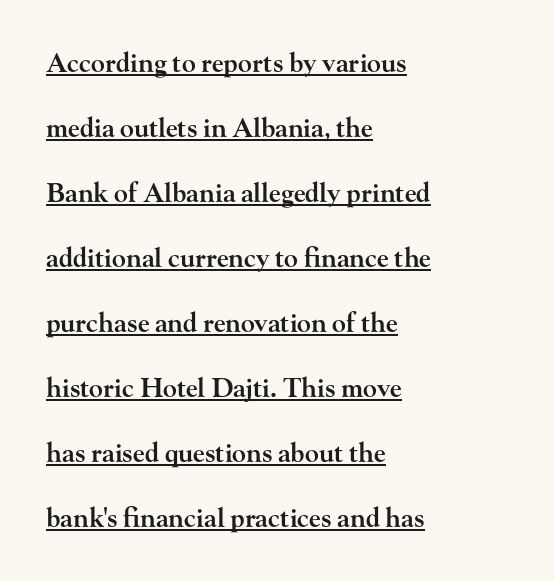
The image shows 26 px text type, upright; set left-aligned, loose line spacing (2.5x), normal letter spacing, underlined.
